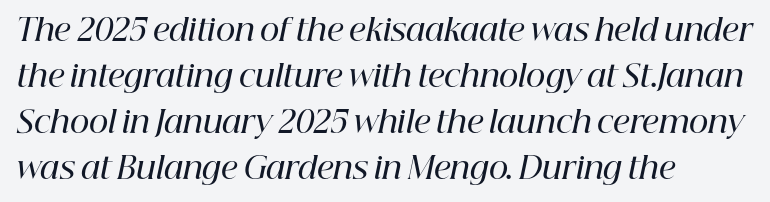
{"serif": "yes", "italic": "yes", "lean": "right", "slant_degrees": 12, "bold": "semi", "weight": "semibold", "width": "normal", "stroke_contrast": "high", "x_height": "medium", "monospaced": "no", "underline": "no", "align": "left", "line_spacing": "normal", "line_spacing_ratio": 1.53, "letter_spacing": "normal", "letter_spacing_em": 0.0, "glyph_px": 30}
